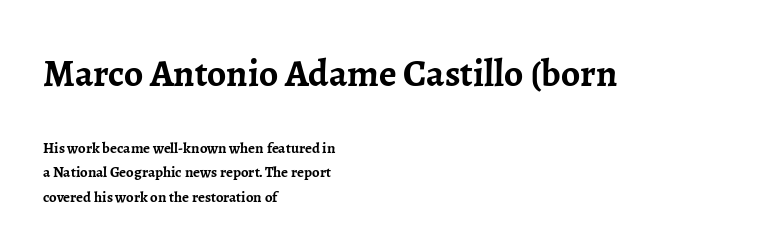
{"serif": "yes", "italic": "no", "bold": "yes", "weight": "semibold", "width": "normal", "stroke_contrast": "low", "x_height": "medium", "monospaced": "no", "underline": "no", "align": "left", "line_spacing": "normal", "line_spacing_ratio": 1.64, "letter_spacing": "normal", "letter_spacing_em": 0.0, "larger_block": "first", "size_ratio": 2.53, "glyph_px": 38}
